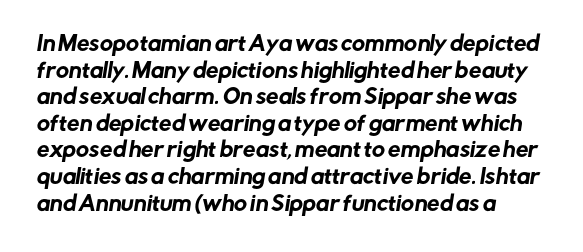
Unmarked baselines from the first word to the last. Line starts are locked; line ends wander. The line texture is even and compact thanks to regular tracking. The block of text has a typical density, with ordinary space between rows.
